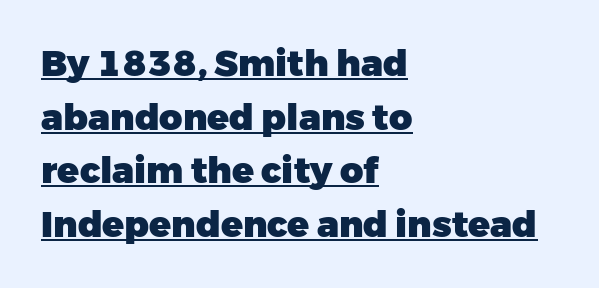
Thick stems and heavy bowls — unmistakably bold. The string is rendered with underlining switched on. These lines are rendered in a variable-pitch font. These lines sit exactly where default settings would place them. The letters stand straight up with perfectly vertical stems.
